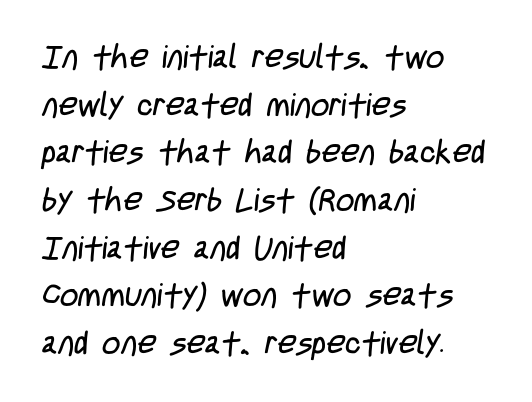
{"serif": "no", "bold": "no", "weight": "regular", "width": "condensed", "stroke_contrast": "low", "x_height": "large", "monospaced": "no", "underline": "no", "align": "left", "line_spacing": "normal", "line_spacing_ratio": 1.49, "letter_spacing": "normal", "letter_spacing_em": 0.0, "glyph_px": 32}
